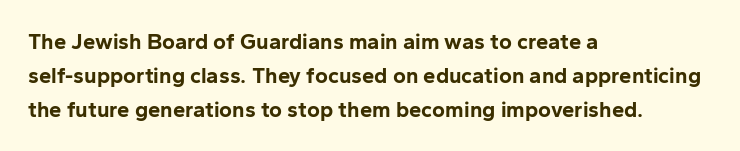
The lettering holds an erect, upright posture throughout. No word sits above an underline. Thick stems and heavy bowls — unmistakably bold. How are the letters spaced? Ordinarily, with no added tracking. Line beginnings align vertically; line endings do not.
